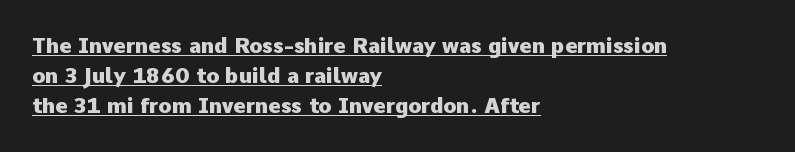
{"italic": "no", "bold": "yes", "underline": "yes", "align": "left", "line_spacing": "normal", "line_spacing_ratio": 1.43, "letter_spacing": "normal", "letter_spacing_em": 0.0, "glyph_px": 21}
